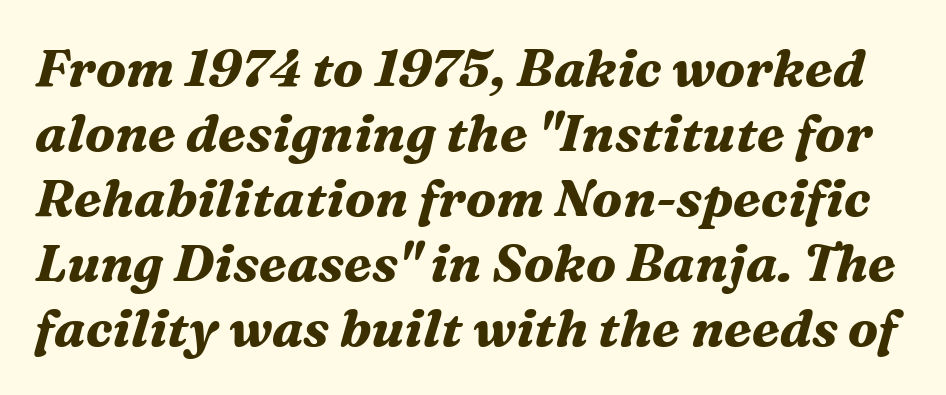
{"serif": "yes", "italic": "yes", "lean": "right", "slant_degrees": 16, "bold": "yes", "weight": "bold", "width": "normal", "stroke_contrast": "medium", "x_height": "medium", "monospaced": "no", "underline": "no", "line_spacing": "normal", "line_spacing_ratio": 1.25, "letter_spacing": "normal", "letter_spacing_em": 0.0, "glyph_px": 52}
